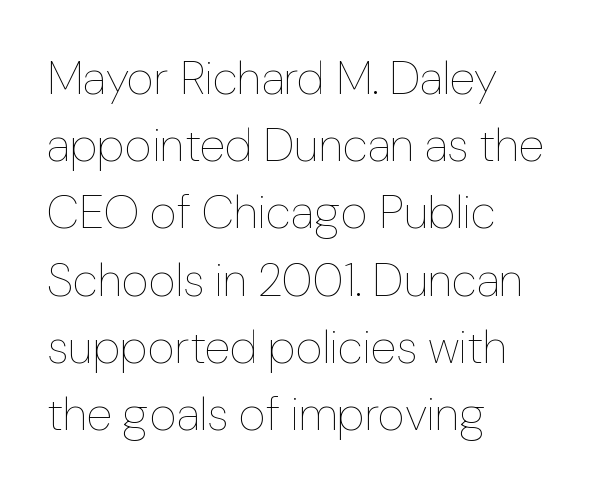
Q: Is the text bold? A: No.
Q: Is the text italic (slanted)? A: No, it is upright.
Q: Is the text underlined? A: No.
Q: How is the paragraph aligned? A: Left-aligned.
Q: Is the spacing between letters normal or unusually wide? A: Normal.
Q: Is the spacing between lines tight, normal or loose? A: Normal.
Q: Width (condensed, normal, or wide)? A: Normal.
Q: Stroke contrast? A: Low.
Q: x-height? A: Medium.
Q: Monospaced? A: No.
